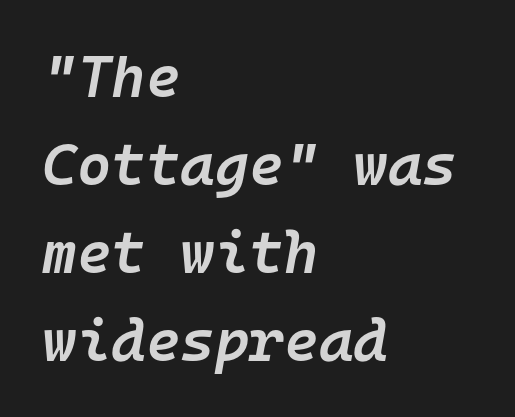
The image shows 59 px semibold type, italic (leaning right), monospaced; set left-aligned, normal line spacing (1.49x), normal letter spacing, not underlined; low stroke contrast and a medium x-height.
